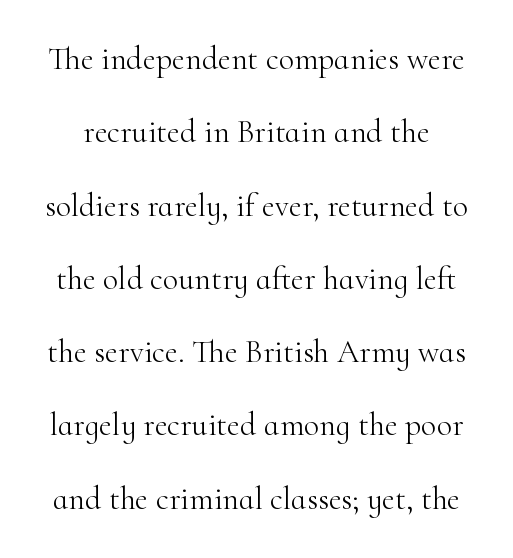
Q: Is the text bold? A: No.
Q: Is the text italic (slanted)? A: No, it is upright.
Q: Is the typeface a serif or a sans-serif typeface? A: Serif.
Q: Is the text underlined? A: No.
Q: Is the spacing between letters normal or unusually wide? A: Normal.
Q: Is the spacing between lines tight, normal or loose? A: Loose.
Q: Width (condensed, normal, or wide)? A: Normal.
Q: Stroke contrast? A: High.
Q: x-height? A: Small.
Q: Monospaced? A: No.
